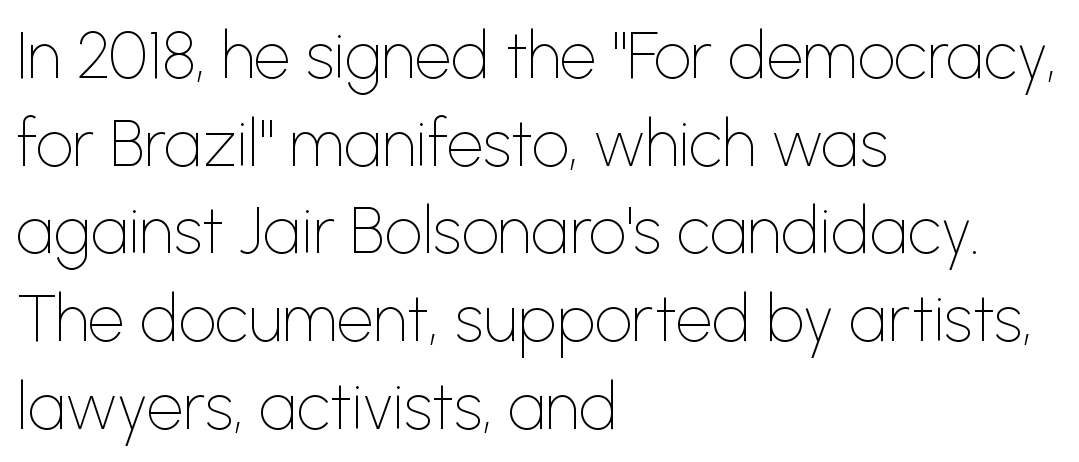
Q: Is the text bold? A: No.
Q: Is the text italic (slanted)? A: No, it is upright.
Q: Is the typeface a serif or a sans-serif typeface? A: Sans-serif.
Q: Is the text underlined? A: No.
Q: How is the paragraph aligned? A: Left-aligned.
Q: Is the spacing between letters normal or unusually wide? A: Normal.
Q: Is the spacing between lines tight, normal or loose? A: Normal.
Q: Width (condensed, normal, or wide)? A: Normal.
Q: Stroke contrast? A: Low.
Q: x-height? A: Medium.
Q: Monospaced? A: No.
